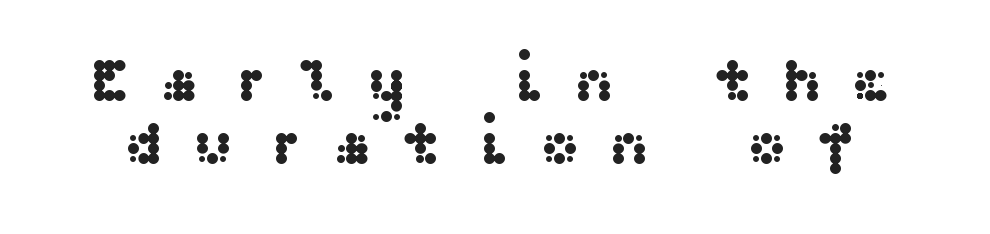
{"serif": "no", "italic": "no", "width": "wide", "stroke_contrast": "medium", "x_height": "medium", "underline": "no", "line_spacing": "tight", "line_spacing_ratio": 1.01, "letter_spacing": "wide", "letter_spacing_em": 0.45, "glyph_px": 62}
